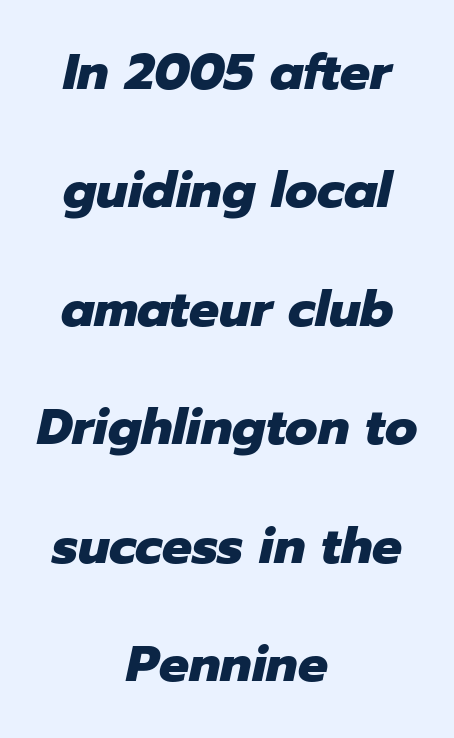
{"italic": "yes", "lean": "right", "slant_degrees": 12, "bold": "yes", "weight": "heavy", "width": "normal", "stroke_contrast": "low", "x_height": "medium", "monospaced": "no", "underline": "no", "align": "center", "line_spacing": "loose", "line_spacing_ratio": 2.37, "letter_spacing": "normal", "letter_spacing_em": 0.0, "glyph_px": 50}
